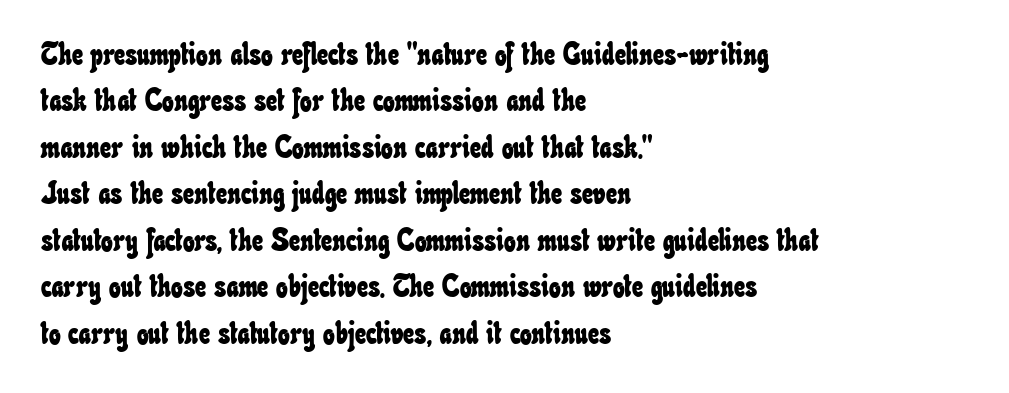
These lines are rendered in a variable-pitch font. Check under the words: just untouched page. The lines are quadded left. Horizontal bands of white between lines are of average thickness.
